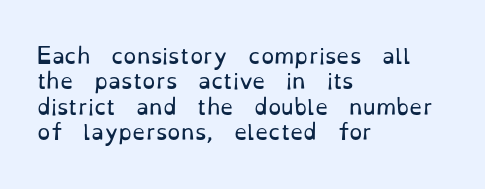
A bare baseline throughout the passage. Line beginnings align vertically; line endings do not. This sample uses plain, unmodified letter spacing. Posture: straight, roman, zero tilt. Is this a heavy cut? Hardly; it is regular or lighter.
